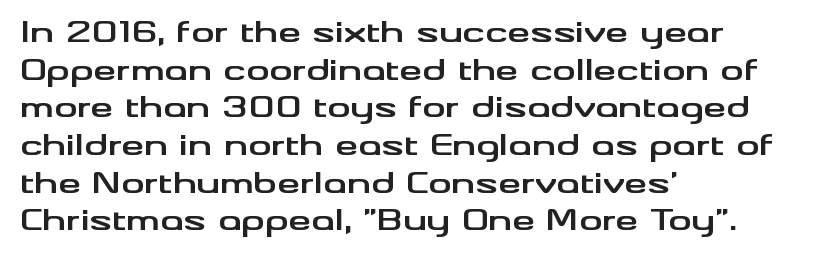
Q: Is the text bold? A: Yes.
Q: Is the text italic (slanted)? A: No, it is upright.
Q: Is the typeface a serif or a sans-serif typeface? A: Sans-serif.
Q: Is the text underlined? A: No.
Q: How is the paragraph aligned? A: Left-aligned.
Q: Is the spacing between letters normal or unusually wide? A: Normal.
Q: Is the spacing between lines tight, normal or loose? A: Normal.
Q: Width (condensed, normal, or wide)? A: Wide.
Q: Stroke contrast? A: Medium.
Q: x-height? A: Small.
Q: Monospaced? A: No.
